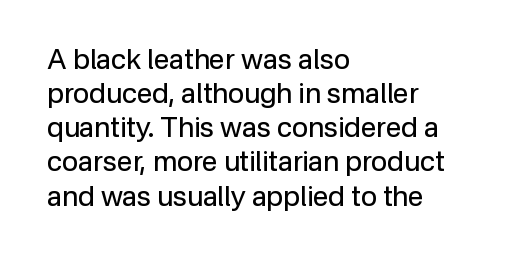
Tracking here is standard; glyphs follow each other at the usual distance. This rendering employs a face without finishing strokes, i.e., a sans-serif. Is the block centered? No — it sits flush against the left margin. Underlining? Definitely not there.
